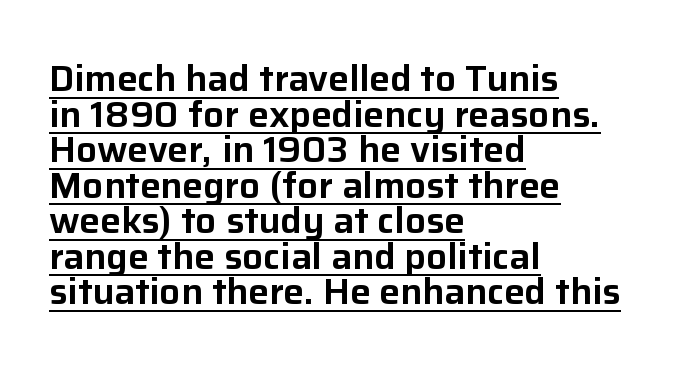
Cramped leading. The text block is weighted toward the left margin, trailing off unevenly rightward. This sample has the flowing, uneven cadence of proportional lettering. Every word sits above its own underline. Short note: letters normally spaced.
